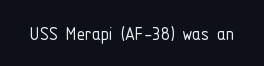
Q: Is the text bold? A: No.
Q: Is the text italic (slanted)? A: No, it is upright.
Q: Is the text underlined? A: No.
Q: Is the spacing between letters normal or unusually wide? A: Normal.
